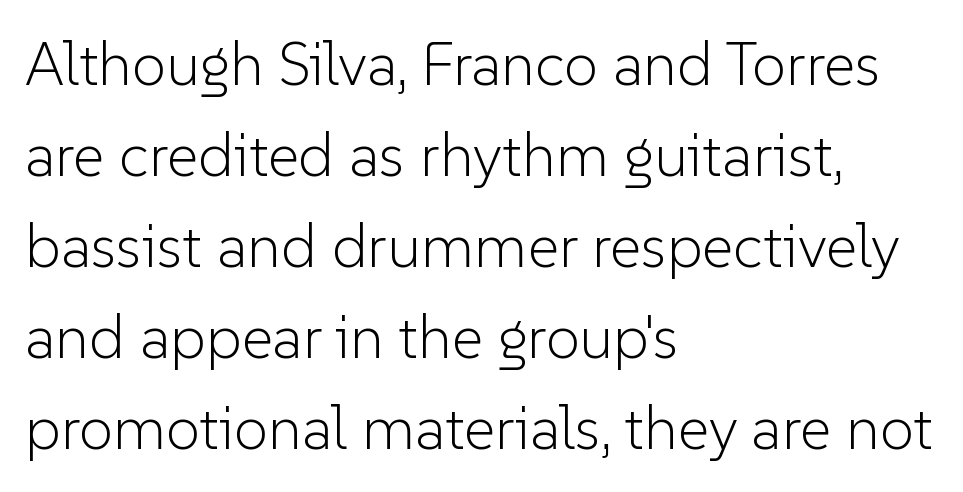
Q: Is the text bold? A: No.
Q: Is the text italic (slanted)? A: No, it is upright.
Q: Is the typeface a serif or a sans-serif typeface? A: Sans-serif.
Q: Is the text underlined? A: No.
Q: How is the paragraph aligned? A: Left-aligned.
Q: Is the spacing between letters normal or unusually wide? A: Normal.
Q: Is the spacing between lines tight, normal or loose? A: Normal.
Q: Width (condensed, normal, or wide)? A: Normal.
Q: Stroke contrast? A: Low.
Q: x-height? A: Medium.
Q: Monospaced? A: No.
